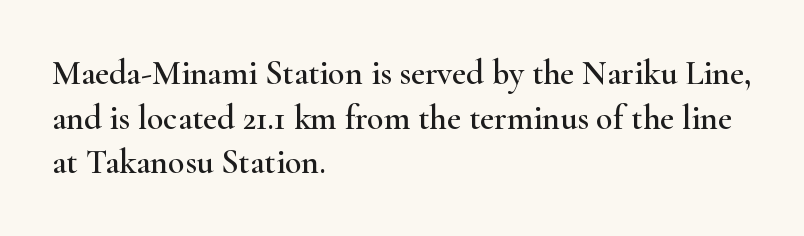
The image shows 34 px wide serif type, upright; set left-aligned, normal line spacing (1.31x), normal letter spacing, not underlined; high stroke contrast and a small x-height.
